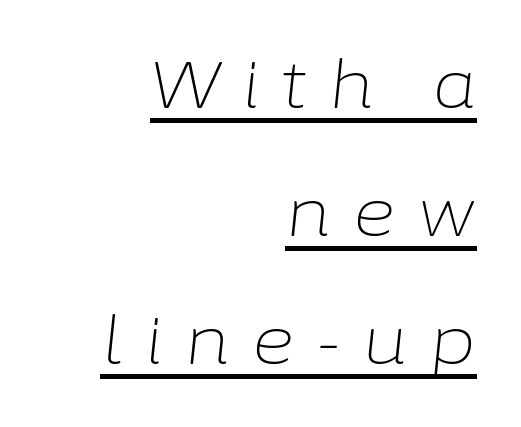
Q: Is the text bold? A: No.
Q: Is the text italic (slanted)? A: Yes, it leans right by about 6 degrees.
Q: Is the text underlined? A: Yes.
Q: How is the paragraph aligned? A: Right-aligned.
Q: Is the spacing between letters normal or unusually wide? A: Unusually wide.
Q: Is the spacing between lines tight, normal or loose? A: Loose.
Q: Width (condensed, normal, or wide)? A: Normal.
Q: Stroke contrast? A: Low.
Q: x-height? A: Medium.
Q: Monospaced? A: No.
